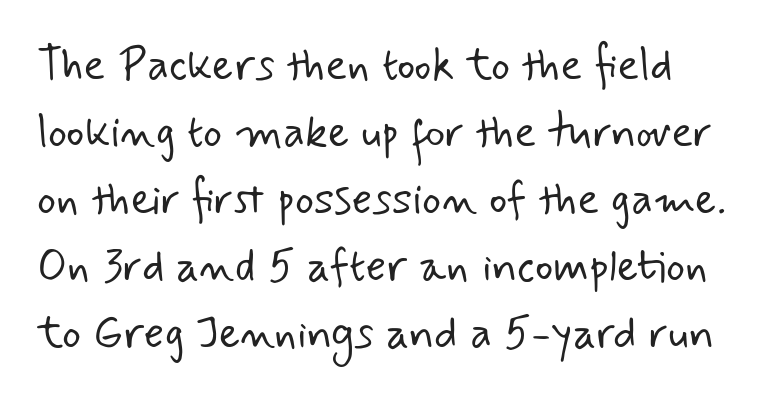
Q: Is the text bold? A: No.
Q: Is the typeface a serif or a sans-serif typeface? A: Sans-serif.
Q: Is the text underlined? A: No.
Q: Is the spacing between letters normal or unusually wide? A: Normal.
Q: Is the spacing between lines tight, normal or loose? A: Normal.
Q: Width (condensed, normal, or wide)? A: Normal.
Q: Stroke contrast? A: Low.
Q: x-height? A: Small.
Q: Monospaced? A: No.
